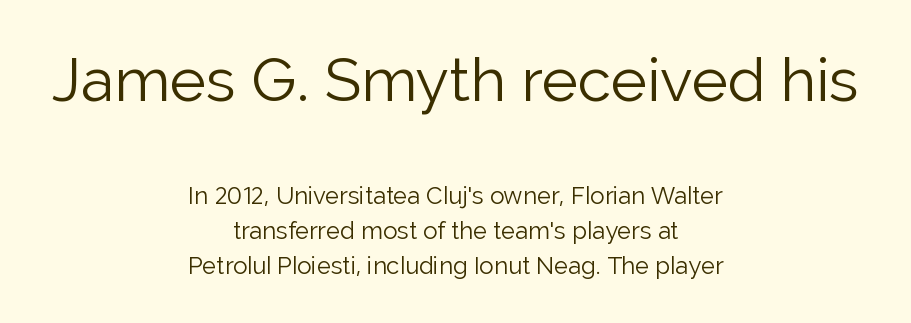
The image shows 61 px light sans-serif type, upright; set centered, normal line spacing (1.46x), normal letter spacing, not underlined; the first (top) block is 2.54x larger; low stroke contrast and a medium x-height.
